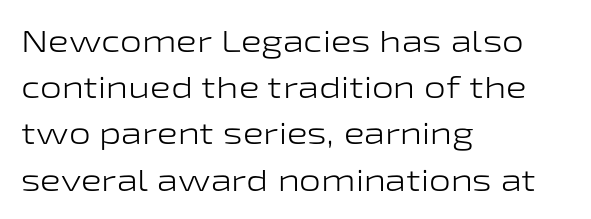
The image shows 31 px light, wide sans-serif type, upright; set left-aligned, normal line spacing (1.49x), normal letter spacing, not underlined; low stroke contrast and a medium x-height.
